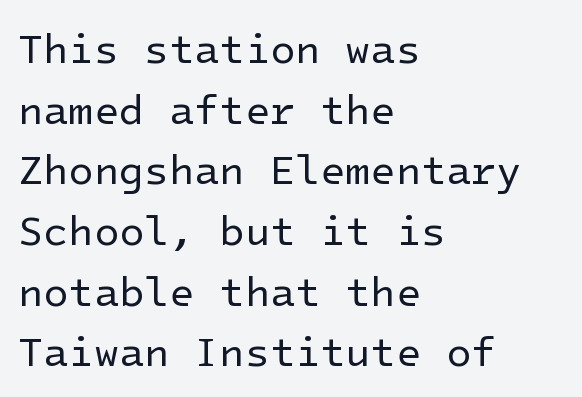
The image shows 41 px regular-weight sans-serif type, upright; set left-aligned, normal line spacing (1.48x), normal letter spacing, not underlined; low stroke contrast and a medium x-height.
